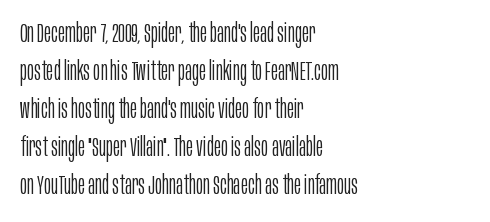
Q: Is the text bold? A: No.
Q: Is the text italic (slanted)? A: No, it is upright.
Q: Is the text underlined? A: No.
Q: How is the paragraph aligned? A: Left-aligned.
Q: Is the spacing between letters normal or unusually wide? A: Normal.
Q: Is the spacing between lines tight, normal or loose? A: Normal.
